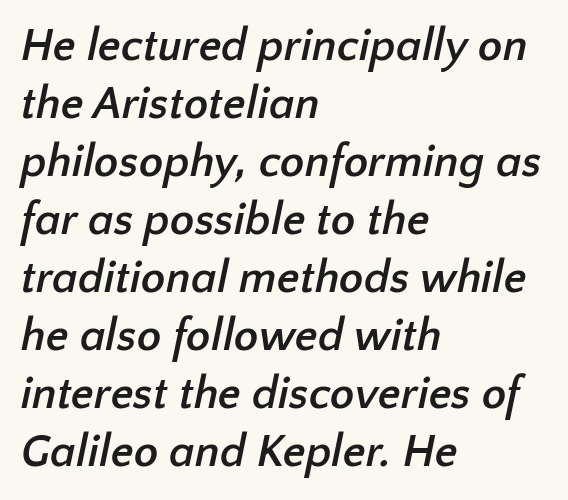
Note: no serifs on the glyphs. A student would call this left alignment; a typographer would say flush left, rag right. Leading matches the norm, producing a regular column. Students, this is bold: see how much ink each stroke carries. Words float on clear page, feet unadorned. In terms of letterspacing, this is plain default setting.
